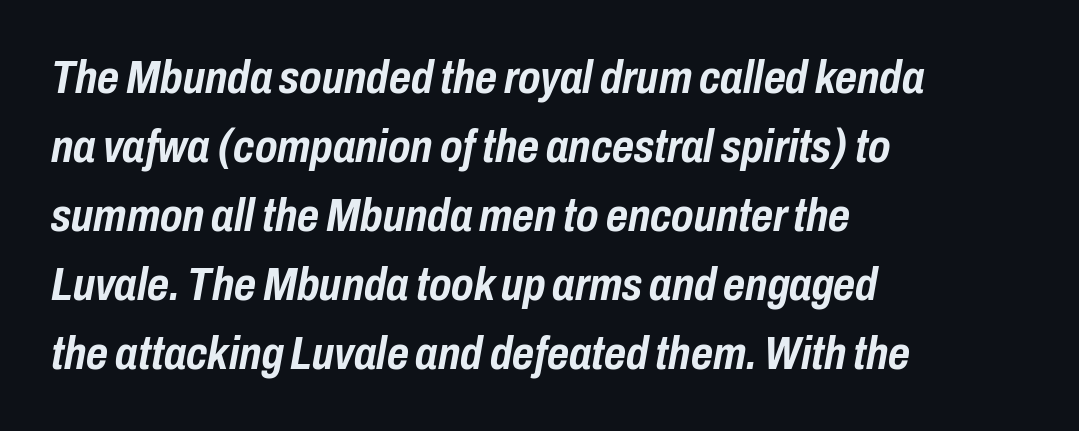
Pretty heavy lettering here — definitely bold. The horizontal fit of the characters is conventional and even. The typesetter chose a ragged-right arrangement here. What's the leading like? Ordinary, nothing unusual. The rendering uses natural spacing where letterforms have individual widths. Designer's note — italics engaged.
